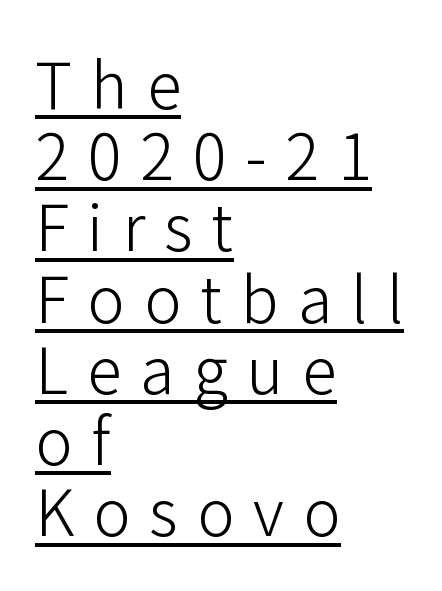
{"serif": "no", "italic": "no", "bold": "no", "weight": "light", "width": "normal", "stroke_contrast": "low", "x_height": "medium", "monospaced": "no", "underline": "yes", "align": "left", "line_spacing": "tight", "line_spacing_ratio": 1.13, "letter_spacing": "wide", "letter_spacing_em": 0.3, "glyph_px": 63}
